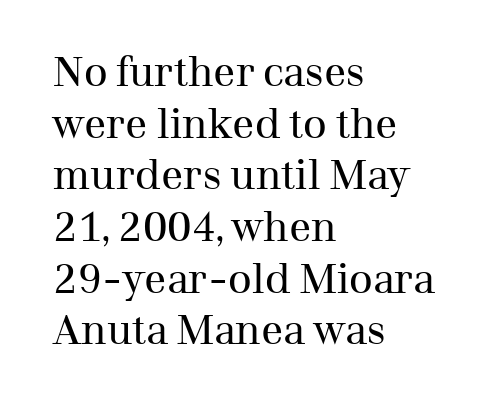
Q: Is the text bold? A: No.
Q: Is the text italic (slanted)? A: No, it is upright.
Q: Is the typeface a serif or a sans-serif typeface? A: Serif.
Q: Is the text underlined? A: No.
Q: How is the paragraph aligned? A: Left-aligned.
Q: Is the spacing between letters normal or unusually wide? A: Normal.
Q: Is the spacing between lines tight, normal or loose? A: Normal.
Q: Width (condensed, normal, or wide)? A: Normal.
Q: Stroke contrast? A: Medium.
Q: x-height? A: Medium.
Q: Monospaced? A: No.
